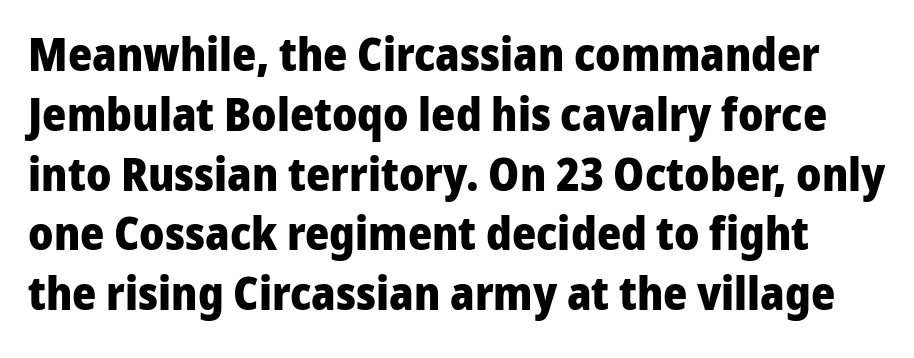
Q: Is the text bold? A: Yes.
Q: Is the text italic (slanted)? A: No, it is upright.
Q: Is the typeface a serif or a sans-serif typeface? A: Sans-serif.
Q: Is the text underlined? A: No.
Q: Is the spacing between letters normal or unusually wide? A: Normal.
Q: Is the spacing between lines tight, normal or loose? A: Normal.
Q: Width (condensed, normal, or wide)? A: Normal.
Q: Stroke contrast? A: Low.
Q: x-height? A: Medium.
Q: Monospaced? A: No.
